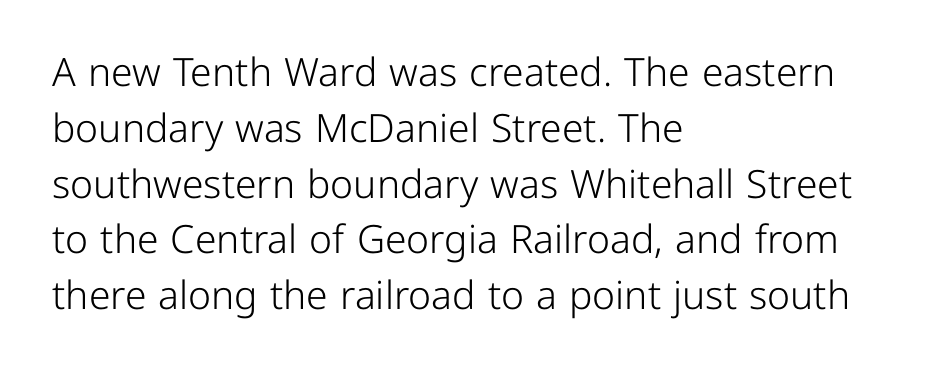
Grotesque or geometric, the face here clearly has no serifs. Vertical stems look standard width or narrower in stroke. How are the letters spaced? Ordinarily, with no added tracking. The rendering anchors every line to the left-hand side. The zone under the glyphs is completely vacant. Evenly set lines give the paragraph a standard silhouette.
